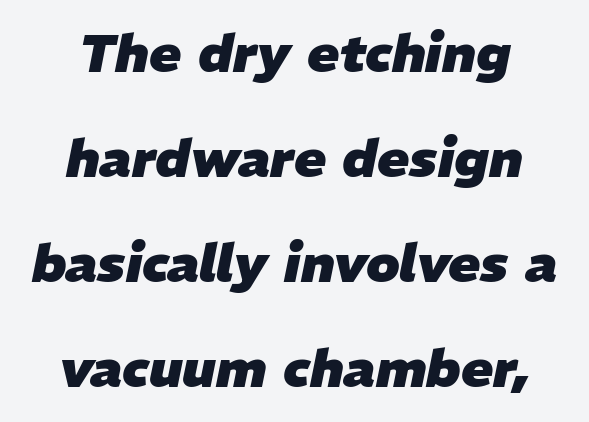
Successive baselines arrive slowly, with a big drop between each. The glyphs are unaccompanied by any horizontal stroke below them. The letters sit at their default tracking, neither squeezed nor spread. Compared with ordinary roman type, these characters are visibly tilted. These lines carry a lot of weight — the face is fully bold.
